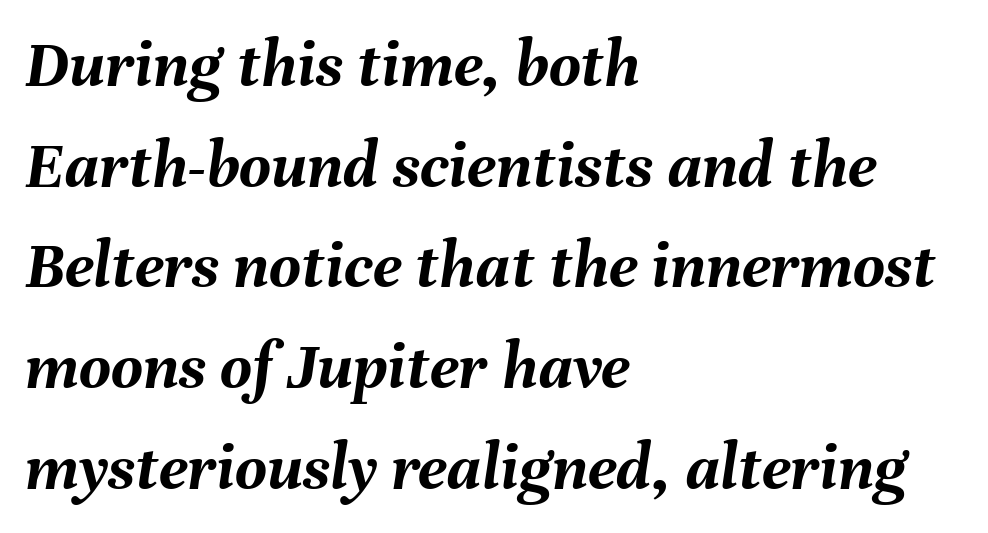
Q: Is the text bold? A: Yes.
Q: Is the text italic (slanted)? A: Yes, it leans right by about 8 degrees.
Q: Is the text underlined? A: No.
Q: How is the paragraph aligned? A: Left-aligned.
Q: Is the spacing between letters normal or unusually wide? A: Normal.
Q: Is the spacing between lines tight, normal or loose? A: Normal.
Q: Width (condensed, normal, or wide)? A: Normal.
Q: Stroke contrast? A: Medium.
Q: x-height? A: Medium.
Q: Monospaced? A: No.
